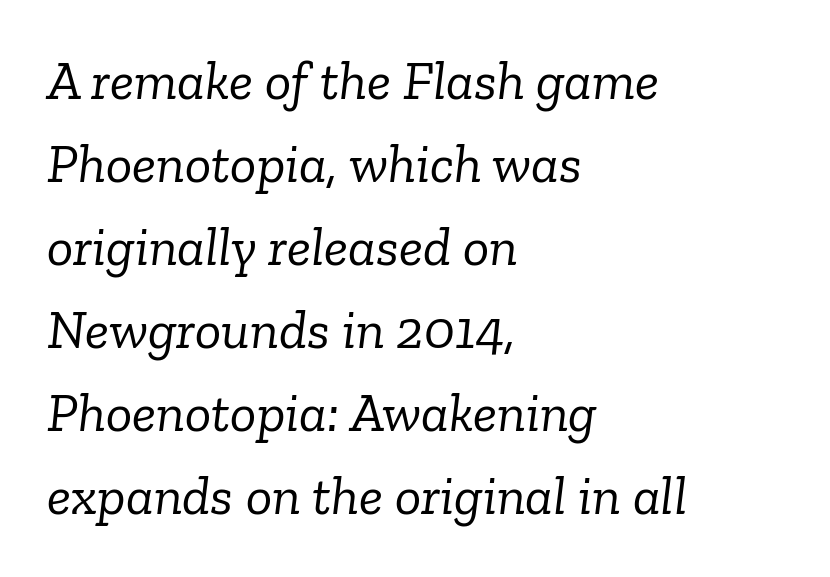
The designer went with a serif here, giving each stem small feet. The rendering uses natural spacing where letterforms have individual widths. Line beginnings align vertically; line endings do not. The strokes carry an ordinary text weight at most.
